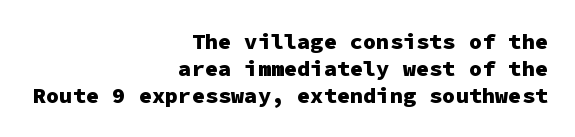
Q: Is the text bold? A: Yes.
Q: Is the text italic (slanted)? A: No, it is upright.
Q: Is the text underlined? A: No.
Q: How is the paragraph aligned? A: Right-aligned.
Q: Is the spacing between letters normal or unusually wide? A: Normal.
